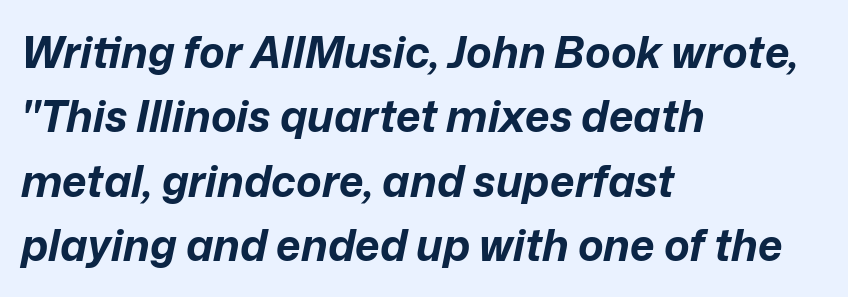
The image shows 43 px bold type, italic (leaning right); set left-aligned, normal line spacing (1.5x), normal letter spacing, not underlined; low stroke contrast and a medium x-height.
